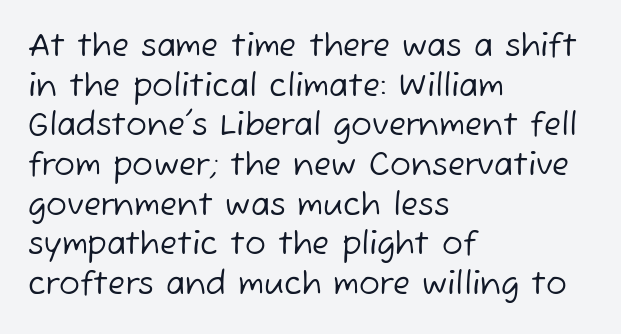
{"serif": "no", "bold": "no", "weight": "regular", "width": "normal", "stroke_contrast": "low", "x_height": "medium", "monospaced": "no", "underline": "no", "align": "left", "line_spacing": "normal", "line_spacing_ratio": 1.28, "letter_spacing": "normal", "letter_spacing_em": 0.0, "glyph_px": 31}
